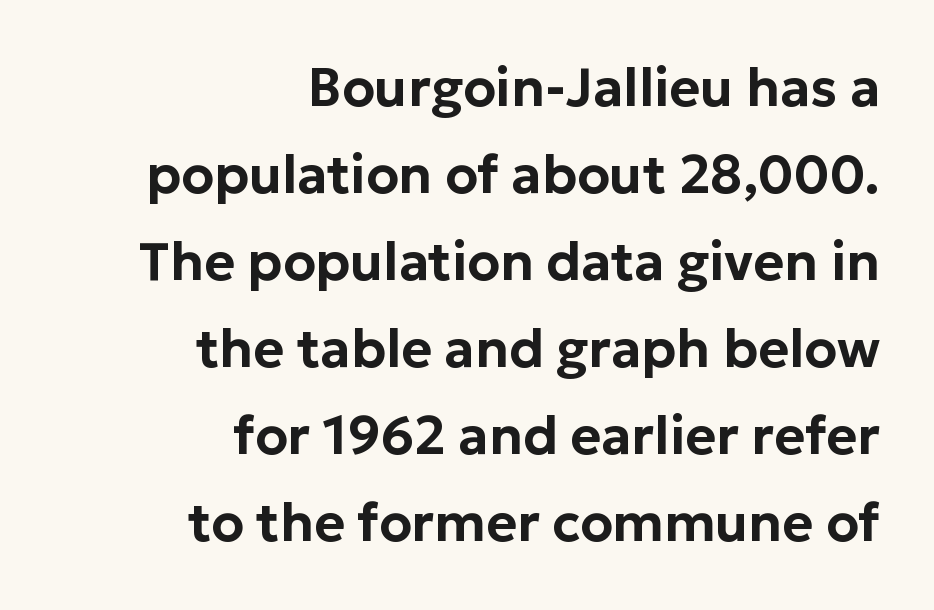
{"serif": "no", "italic": "no", "width": "normal", "stroke_contrast": "low", "x_height": "medium", "monospaced": "no", "underline": "no", "align": "right", "line_spacing": "normal", "line_spacing_ratio": 1.64, "letter_spacing": "normal", "letter_spacing_em": 0.0, "glyph_px": 53}
